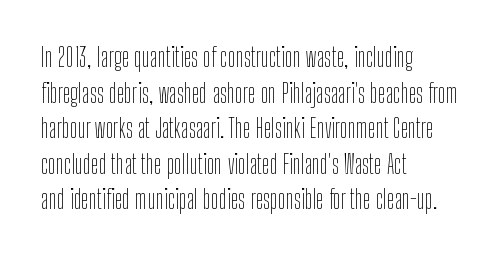
The line texture is even and compact thanks to regular tracking. Honestly, the row spacing looks completely unremarkable. Every row of glyphs begins at an identical x-position on the left. The letters stand straight up with perfectly vertical stems. Stroke thickness stays within the range of a standard reading face or lighter. Unmarked baselines from the first word to the last.
